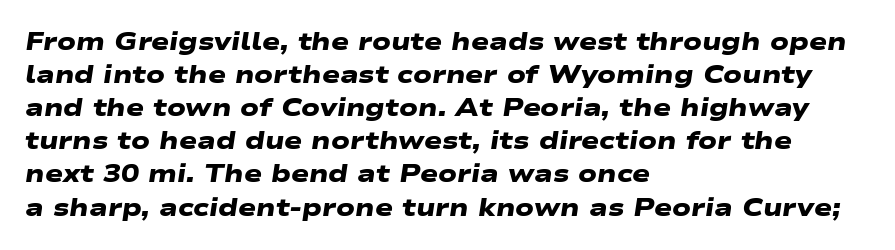
Q: Is the text bold? A: Yes.
Q: Is the text underlined? A: No.
Q: How is the paragraph aligned? A: Left-aligned.
Q: Is the spacing between letters normal or unusually wide? A: Normal.
Q: Is the spacing between lines tight, normal or loose? A: Normal.
